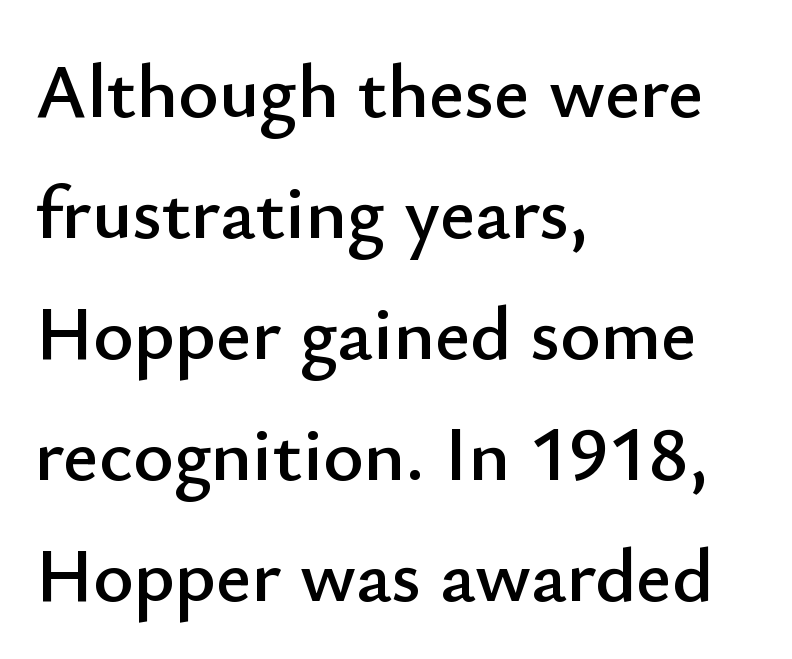
The image shows 77 px sans-serif type, upright; set left-aligned, normal line spacing (1.57x), normal letter spacing, not underlined; low stroke contrast and a small x-height.
